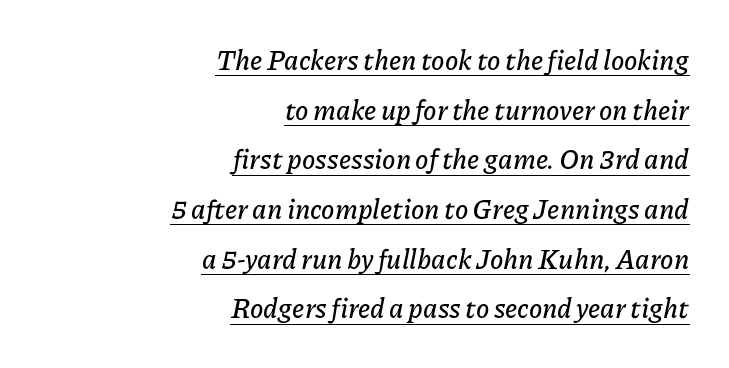
{"italic": "yes", "lean": "right", "slant_degrees": 11, "underline": "yes", "align": "right", "line_spacing_ratio": 1.84, "letter_spacing": "normal", "letter_spacing_em": 0.0, "glyph_px": 27}
